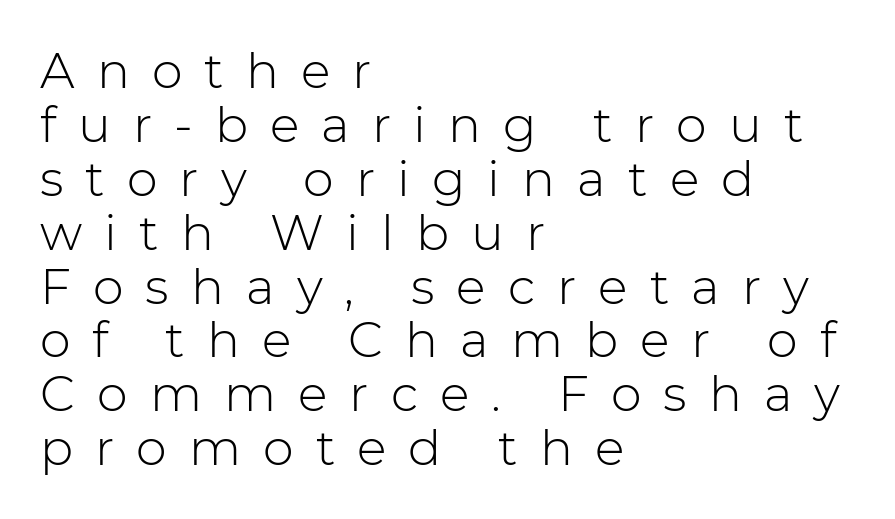
{"serif": "no", "italic": "no", "bold": "no", "weight": "light", "width": "normal", "stroke_contrast": "low", "x_height": "medium", "monospaced": "no", "underline": "no", "align": "left", "line_spacing": "tight", "line_spacing_ratio": 1.1, "letter_spacing": "wide", "letter_spacing_em": 0.45, "glyph_px": 49}
